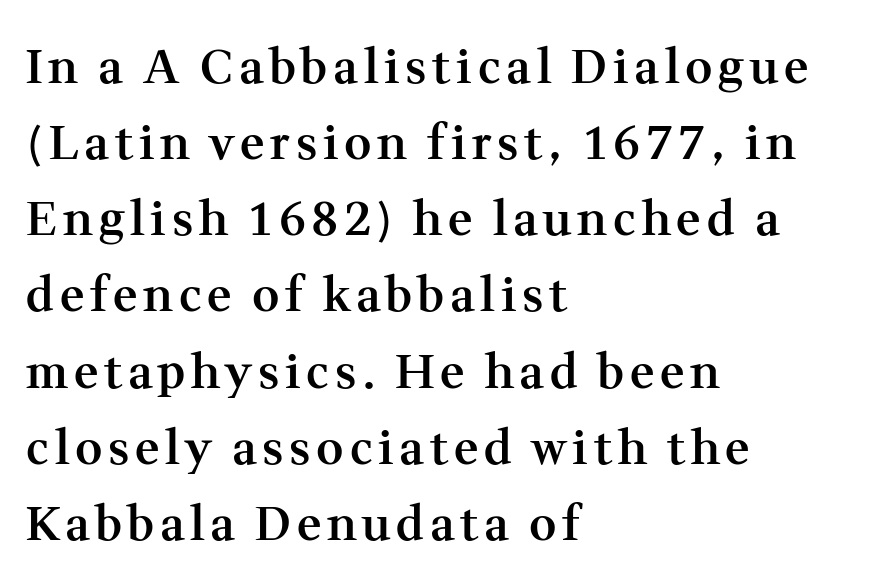
The ragged edge is on the right, which tells us the setting is flush left. Observe the serifs anchoring each vertical stroke in this sample. Line spacing here is normal. The font's upright variant was chosen for this text. This rendering features lettering with no underline. A bit beefed up — I'd call it semibold rather than bold.
